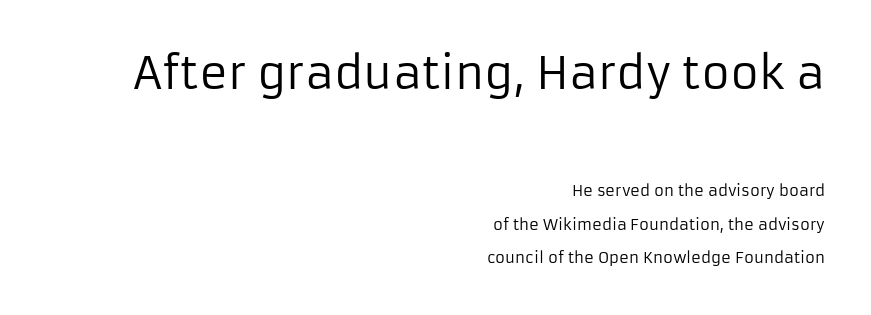
Where is the straight margin? On the right. You can tell it's not italic because the verticals are truly vertical. Visually, the top section dominates because its glyphs are scaled up. This is not heavy type; no bold has been used.
